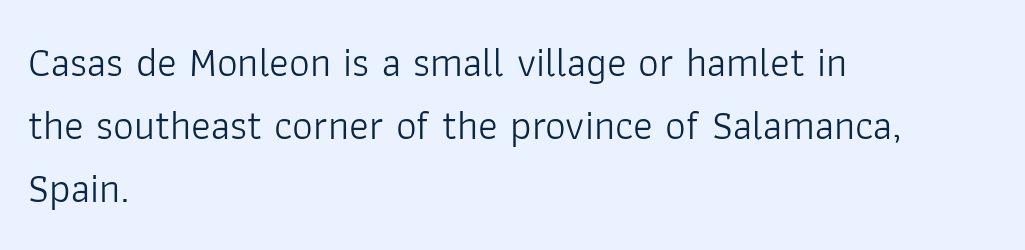
{"serif": "no", "italic": "no", "bold": "no", "weight": "light", "width": "normal", "stroke_contrast": "low", "x_height": "medium", "monospaced": "no", "underline": "no", "align": "left", "line_spacing": "normal", "line_spacing_ratio": 1.54, "letter_spacing": "normal", "letter_spacing_em": 0.0, "glyph_px": 41}
